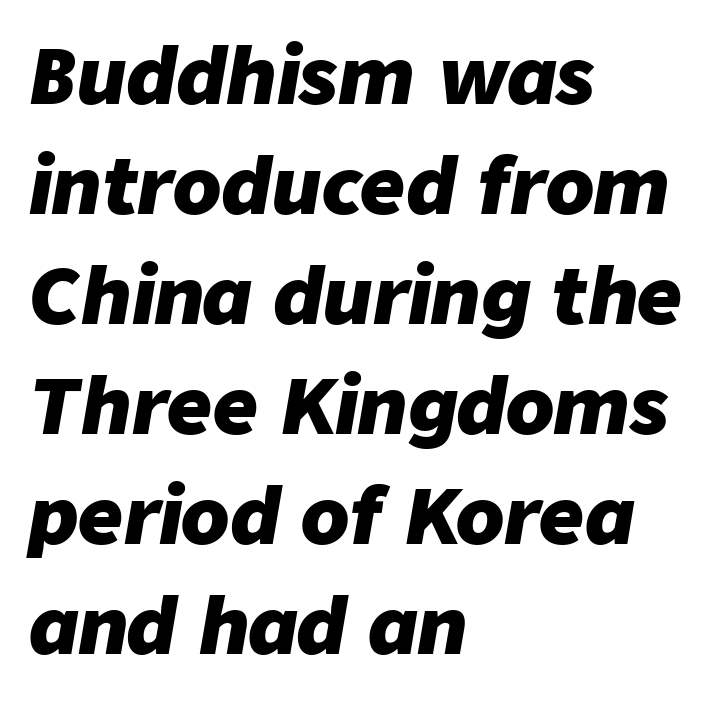
The image shows 78 px heavy type, italic (leaning right); set left-aligned, normal line spacing (1.41x), normal letter spacing, not underlined; low stroke contrast and a medium x-height.
